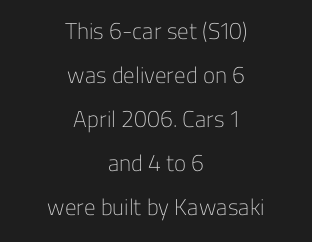
Q: Is the text bold? A: No.
Q: Is the text italic (slanted)? A: No, it is upright.
Q: Is the text underlined? A: No.
Q: How is the paragraph aligned? A: Centered.
Q: Is the spacing between letters normal or unusually wide? A: Normal.
Q: Is the spacing between lines tight, normal or loose? A: Loose.
